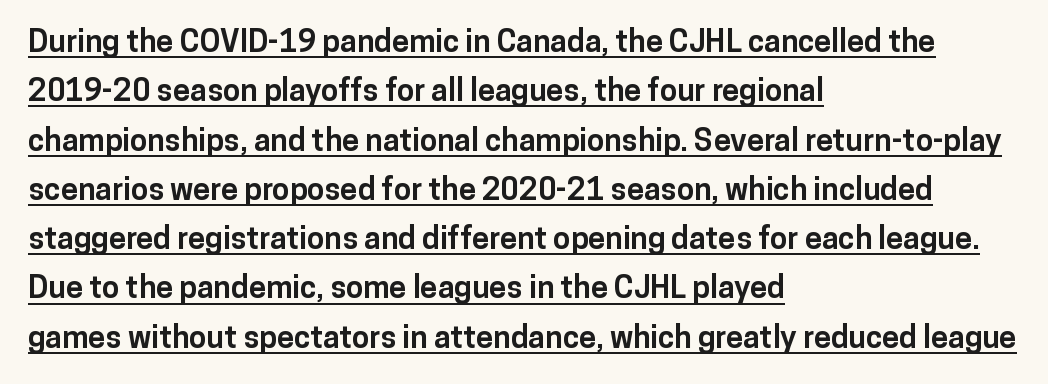
Q: Is the text bold? A: Yes.
Q: Is the text italic (slanted)? A: No, it is upright.
Q: Is the typeface a serif or a sans-serif typeface? A: Sans-serif.
Q: Is the text underlined? A: Yes.
Q: How is the paragraph aligned? A: Left-aligned.
Q: Is the spacing between letters normal or unusually wide? A: Normal.
Q: Is the spacing between lines tight, normal or loose? A: Normal.
Q: Width (condensed, normal, or wide)? A: Normal.
Q: Stroke contrast? A: Low.
Q: x-height? A: Medium.
Q: Monospaced? A: No.
